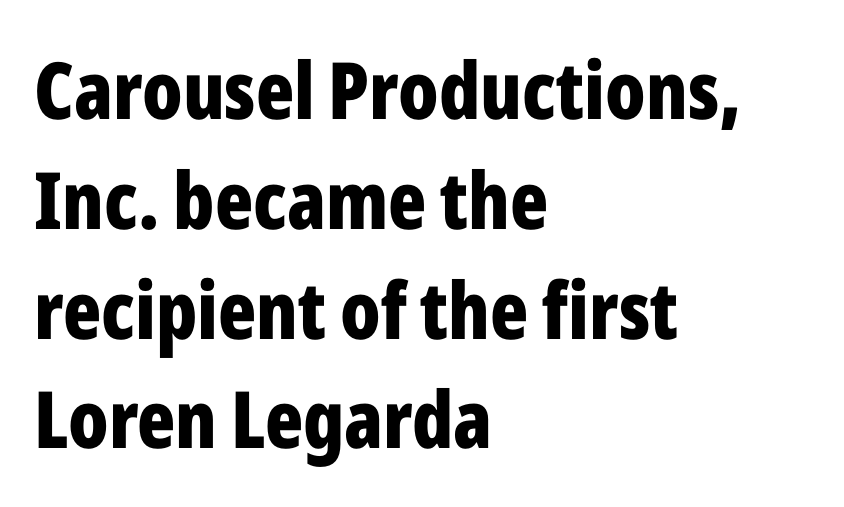
The image shows 79 px bold, condensed sans-serif type, upright; set left-aligned, normal line spacing (1.39x), normal letter spacing, not underlined; low stroke contrast and a medium x-height.
